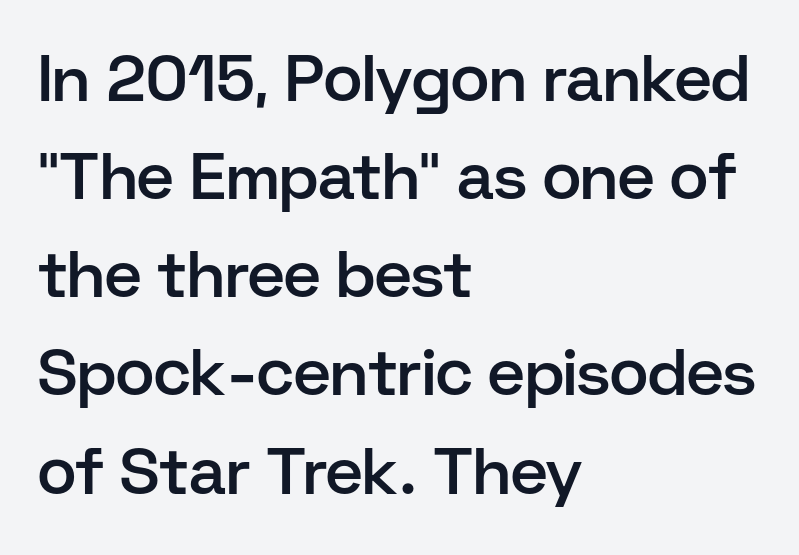
{"serif": "no", "italic": "no", "bold": "semi", "weight": "semibold", "width": "normal", "stroke_contrast": "low", "x_height": "medium", "monospaced": "no", "underline": "no", "align": "left", "line_spacing": "normal", "line_spacing_ratio": 1.51, "letter_spacing": "normal", "letter_spacing_em": 0.0, "glyph_px": 65}
